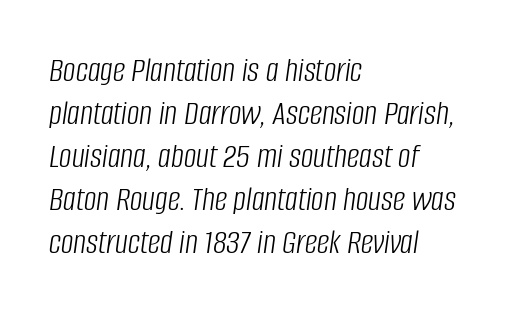
Q: Is the text bold? A: No.
Q: Is the text italic (slanted)? A: Yes, it leans right by about 8 degrees.
Q: Is the text underlined? A: No.
Q: How is the paragraph aligned? A: Left-aligned.
Q: Is the spacing between letters normal or unusually wide? A: Normal.
Q: Width (condensed, normal, or wide)? A: Condensed.
Q: Stroke contrast? A: Low.
Q: x-height? A: Large.
Q: Monospaced? A: No.
